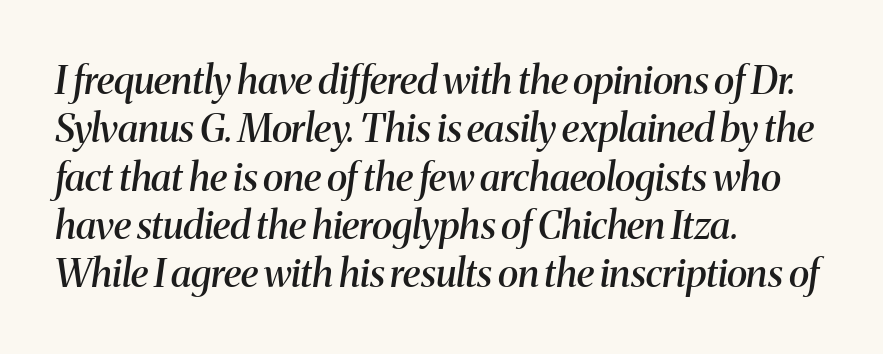
{"serif": "yes", "italic": "yes", "lean": "right", "slant_degrees": 8, "bold": "semi", "weight": "semibold", "width": "normal", "stroke_contrast": "medium", "x_height": "medium", "monospaced": "no", "underline": "no", "align": "left", "line_spacing_ratio": 1.24, "letter_spacing": "normal", "letter_spacing_em": 0.0, "glyph_px": 39}
